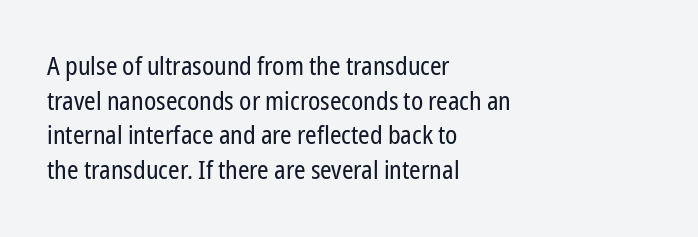
Q: Is the text bold? A: No.
Q: Is the text italic (slanted)? A: No, it is upright.
Q: Is the text underlined? A: No.
Q: How is the paragraph aligned? A: Left-aligned.
Q: Is the spacing between letters normal or unusually wide? A: Normal.
Q: Is the spacing between lines tight, normal or loose? A: Normal.
